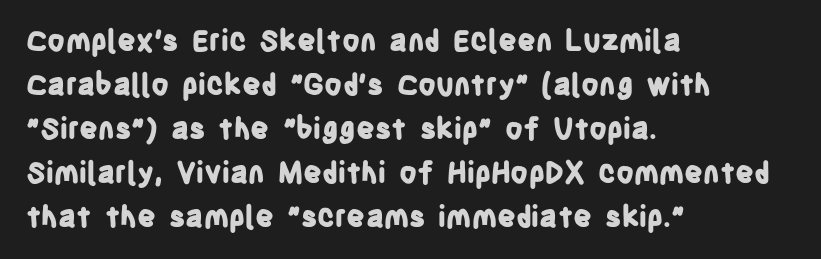
The typeface chosen for these lines omits serifs. Every character sits straight up, as roman type does. Set as a true bold cut, around the 700 mark. The passage shown has conventional tracking throughout. Clear beneath every line of the passage.
